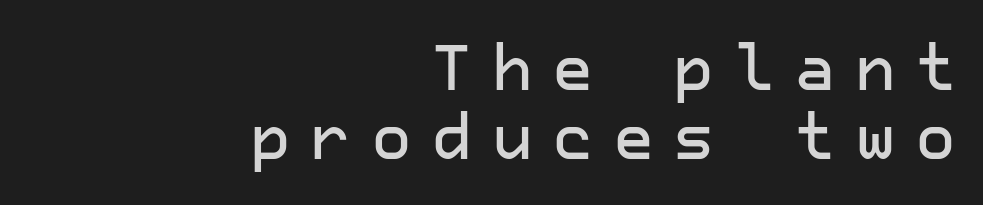
Q: Is the text italic (slanted)? A: No, it is upright.
Q: Is the typeface a serif or a sans-serif typeface? A: Sans-serif.
Q: Is the text underlined? A: No.
Q: How is the paragraph aligned? A: Right-aligned.
Q: Is the spacing between letters normal or unusually wide? A: Unusually wide.
Q: Is the spacing between lines tight, normal or loose? A: Tight.
Q: Width (condensed, normal, or wide)? A: Normal.
Q: Stroke contrast? A: Low.
Q: x-height? A: Medium.
